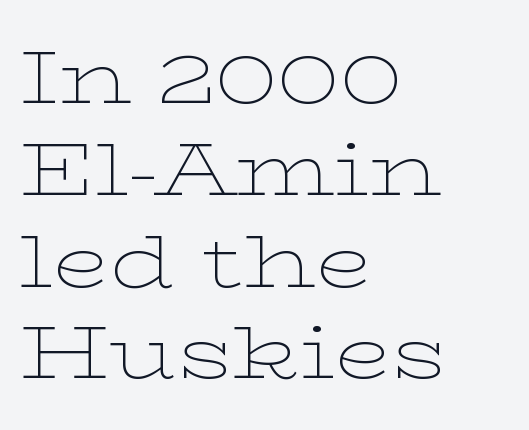
{"serif": "yes", "italic": "no", "bold": "no", "weight": "thin", "width": "wide", "stroke_contrast": "low", "x_height": "medium", "monospaced": "no", "underline": "no", "align": "left", "line_spacing_ratio": 1.24, "letter_spacing": "normal", "letter_spacing_em": 0.0, "glyph_px": 74}
